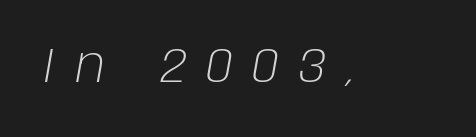
Q: Is the text bold? A: No.
Q: Is the text italic (slanted)? A: Yes, it leans right by about 10 degrees.
Q: Is the text underlined? A: No.
Q: Is the spacing between letters normal or unusually wide? A: Unusually wide.
Q: Width (condensed, normal, or wide)? A: Normal.
Q: Stroke contrast? A: Low.
Q: x-height? A: Large.
Q: Monospaced? A: No.
